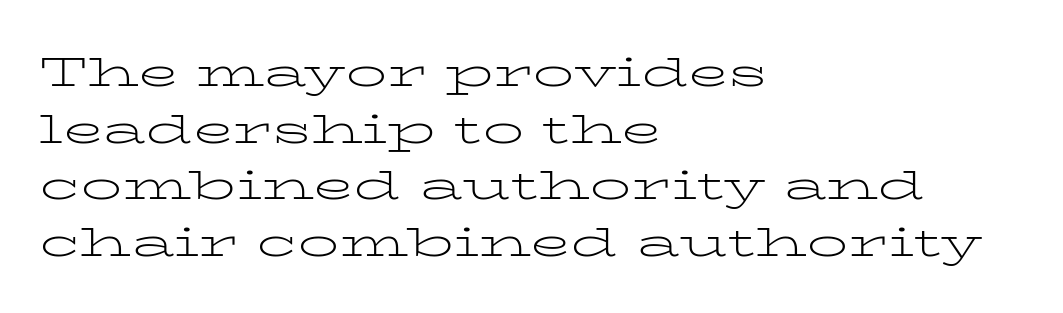
The image shows 41 px light, wide serif type, upright; set left-aligned, normal line spacing (1.38x), normal letter spacing, not underlined; low stroke contrast and a medium x-height.
